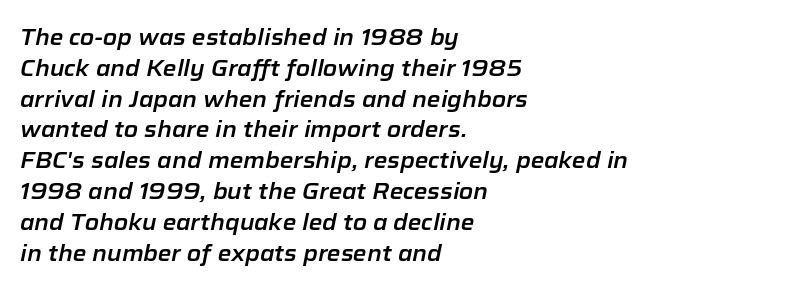
The image shows 22 px text type, italic (leaning right); set left-aligned, normal line spacing (1.4x), normal letter spacing, not underlined.
